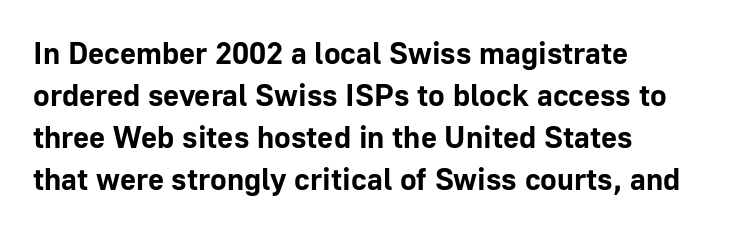
{"serif": "no", "italic": "no", "bold": "yes", "weight": "bold", "width": "normal", "stroke_contrast": "low", "x_height": "medium", "monospaced": "no", "underline": "no", "align": "left", "line_spacing": "normal", "line_spacing_ratio": 1.35, "letter_spacing": "normal", "letter_spacing_em": 0.0, "glyph_px": 31}
